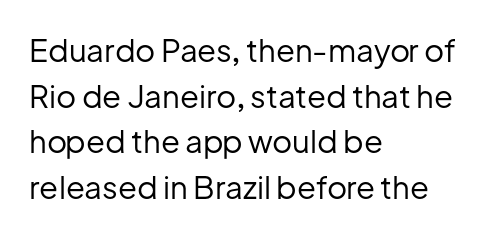
The lines sit at an ordinary, default distance from one another. Typographically, this falls in the sans-serif category. On a weight scale, this lands at 450 or below. Glyph-to-glyph distance matches everyday printed text. Beneath every word, the page is bare. Varying glyph widths throughout — classic text-font behaviour.
